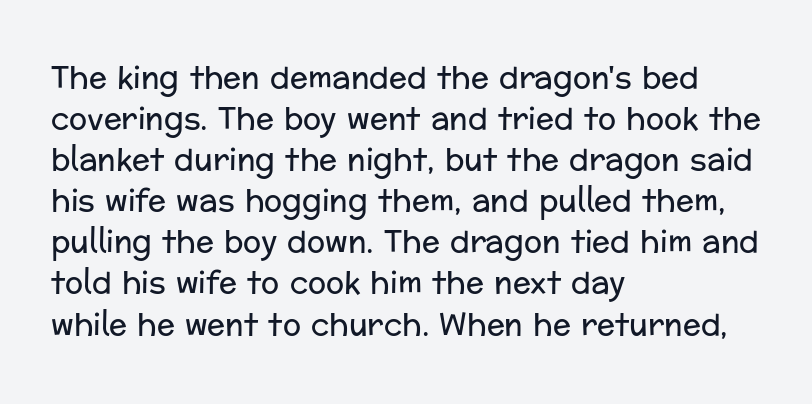
The block of text has a typical density, with ordinary space between rows. A quiet, ordinary-to-light weight characterises the typeface. Character widths vary here, with narrow letters taking less room than wide ones. The passage shown is not underscored anywhere. Italic: no, the glyphs are upright roman.
